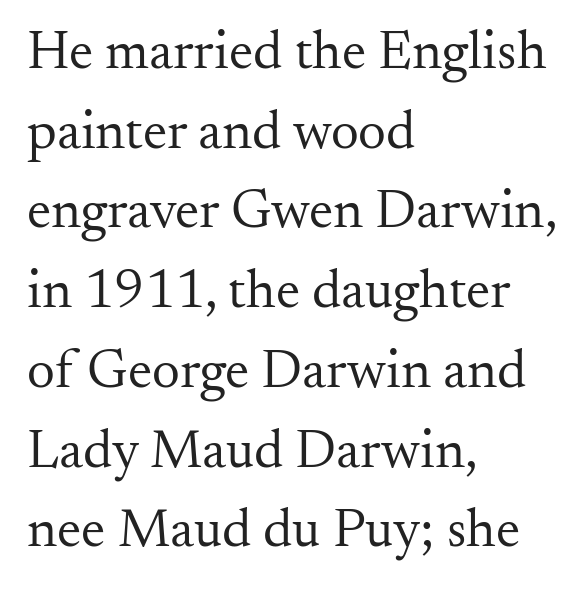
The image shows 55 px regular-weight serif type, upright; set left-aligned, normal line spacing (1.45x), normal letter spacing, not underlined; medium stroke contrast and a small x-height.
